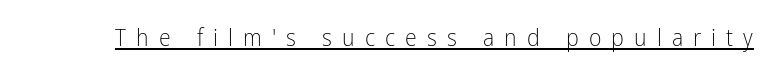
The image shows 24 px text type, upright; set unusually wide letter spacing (+0.42 em), underlined.
